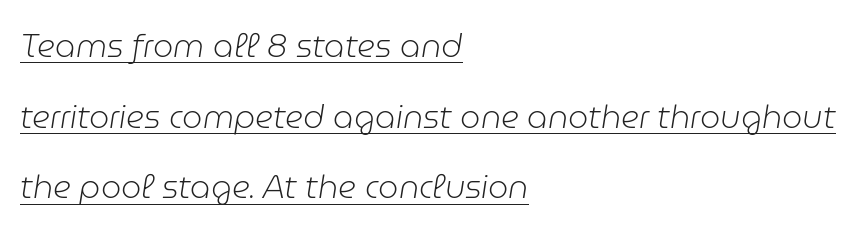
{"italic": "yes", "lean": "right", "slant_degrees": 9, "bold": "no", "weight": "light", "width": "normal", "stroke_contrast": "low", "x_height": "medium", "monospaced": "no", "underline": "yes", "align": "left", "line_spacing": "loose", "line_spacing_ratio": 2.21, "letter_spacing": "normal", "letter_spacing_em": 0.0, "glyph_px": 32}
